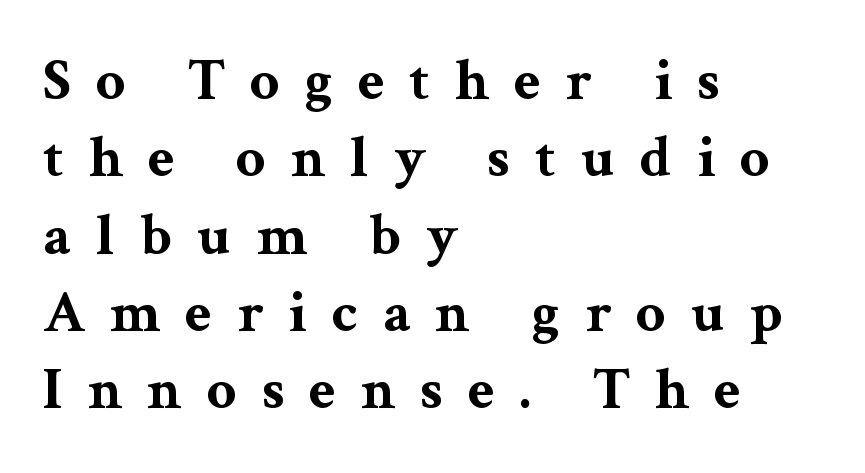
The letters stand straight up with perfectly vertical stems. Bold? Absolutely — the strokes are thick and heavy. This rendering employs a face with finishing strokes, i.e., a serif. Honestly, there is no underline to notice here at all. Proportional: the letters do not fall into vertical columns. Which margin do the lines hug? The left one — the right edge is uneven.
